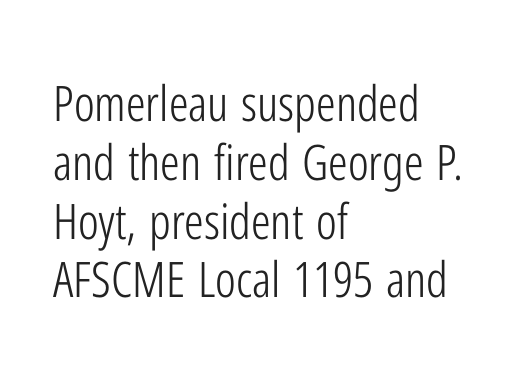
{"serif": "no", "italic": "no", "bold": "no", "weight": "light", "width": "condensed", "stroke_contrast": "low", "x_height": "medium", "monospaced": "no", "underline": "no", "align": "left", "line_spacing_ratio": 1.2, "letter_spacing": "normal", "letter_spacing_em": 0.0, "glyph_px": 49}
